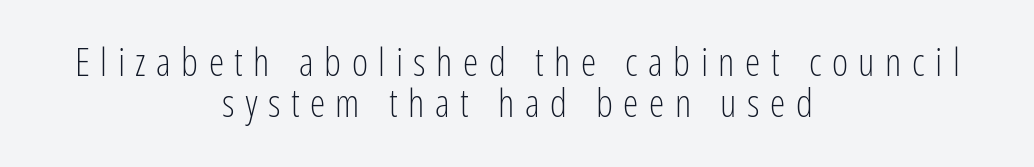
{"serif": "no", "italic": "no", "bold": "no", "weight": "light", "width": "condensed", "stroke_contrast": "low", "x_height": "medium", "monospaced": "no", "underline": "no", "align": "center", "line_spacing": "tight", "line_spacing_ratio": 1.04, "letter_spacing": "wide", "letter_spacing_em": 0.27, "glyph_px": 39}
